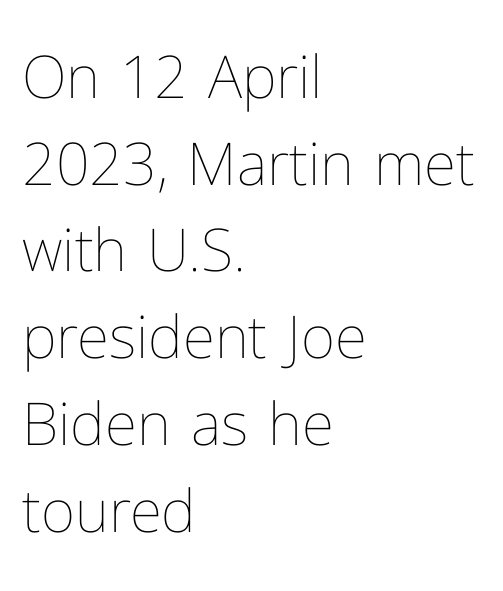
The image shows 59 px thin type, upright; set left-aligned, normal line spacing (1.47x), normal letter spacing, not underlined; low stroke contrast and a medium x-height.
